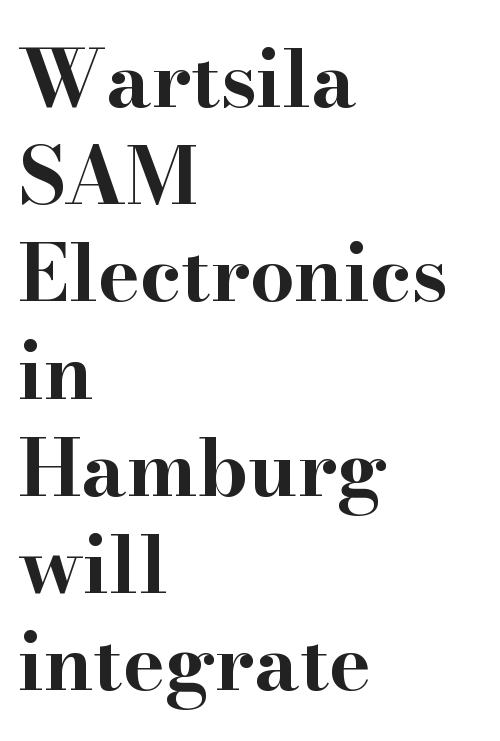
The image shows 79 px bold, wide serif type, upright; set left-aligned, line spacing 1.23x, normal letter spacing, not underlined; high stroke contrast and a small x-height.
